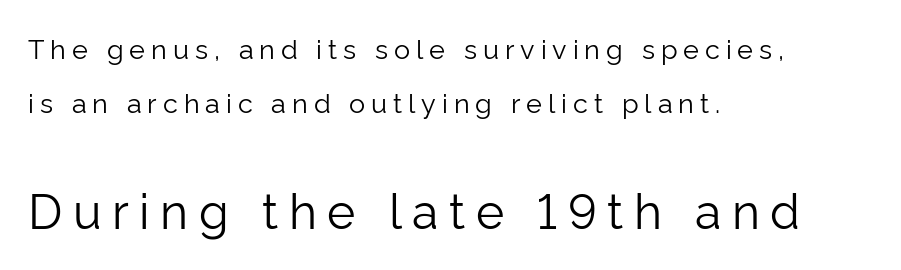
{"serif": "no", "italic": "no", "bold": "no", "weight": "light", "width": "normal", "stroke_contrast": "low", "x_height": "medium", "monospaced": "no", "underline": "no", "align": "left", "line_spacing": "loose", "line_spacing_ratio": 2.0, "letter_spacing": "wide", "letter_spacing_em": 0.22, "larger_block": "second", "size_ratio": 1.78, "glyph_px": 48}
